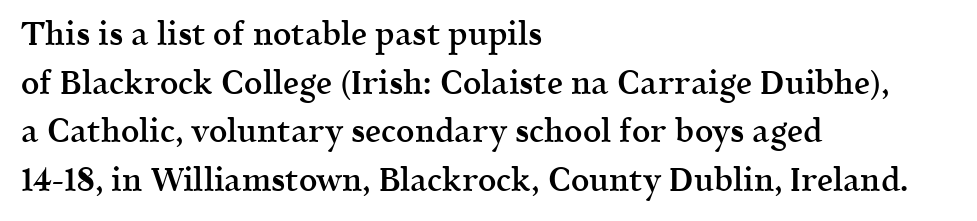
{"serif": "yes", "italic": "no", "bold": "semi", "weight": "semibold", "width": "normal", "x_height": "medium", "monospaced": "no", "underline": "no", "align": "left", "line_spacing": "normal", "line_spacing_ratio": 1.52, "letter_spacing": "normal", "letter_spacing_em": 0.0, "glyph_px": 32}
